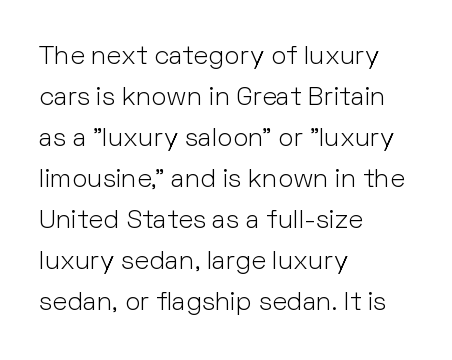
{"italic": "no", "bold": "no", "underline": "no", "align": "left", "line_spacing": "normal", "line_spacing_ratio": 1.58, "letter_spacing": "normal", "letter_spacing_em": 0.0, "glyph_px": 26}
